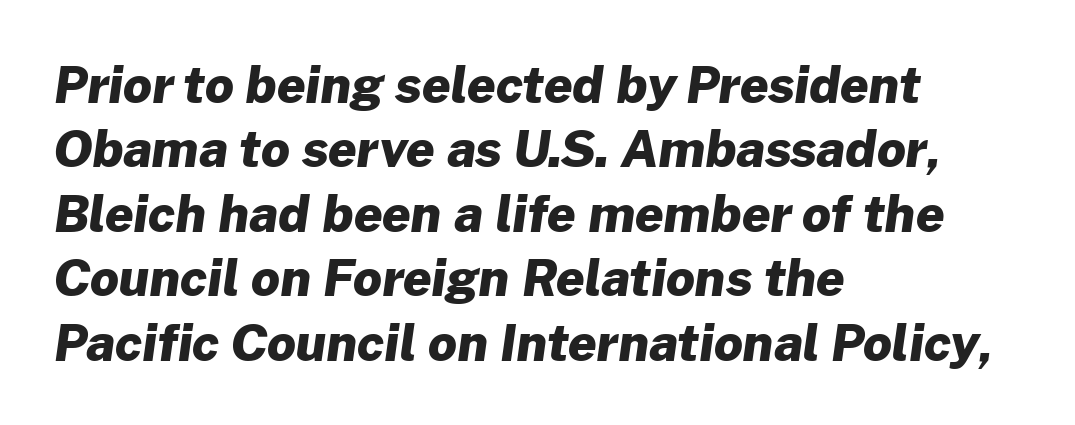
Q: Is the text bold? A: Yes.
Q: Is the typeface a serif or a sans-serif typeface? A: Sans-serif.
Q: Is the text underlined? A: No.
Q: How is the paragraph aligned? A: Left-aligned.
Q: Is the spacing between letters normal or unusually wide? A: Normal.
Q: Is the spacing between lines tight, normal or loose? A: Normal.
Q: Width (condensed, normal, or wide)? A: Normal.
Q: Stroke contrast? A: Low.
Q: x-height? A: Medium.
Q: Monospaced? A: No.
